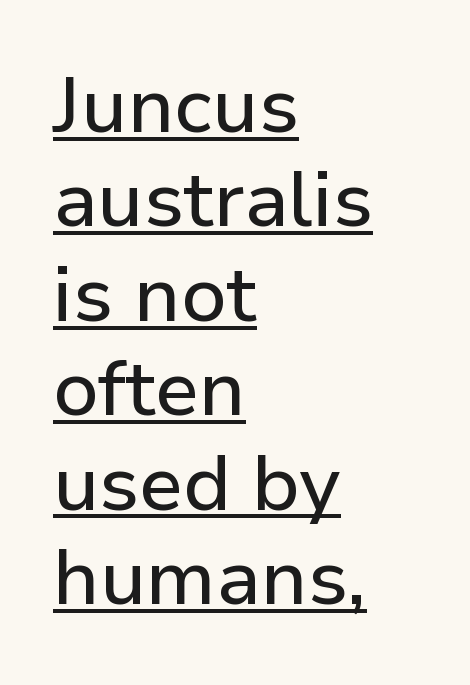
The image shows 78 px sans-serif type, upright; set left-aligned, line spacing 1.21x, normal letter spacing, underlined; low stroke contrast and a medium x-height.
